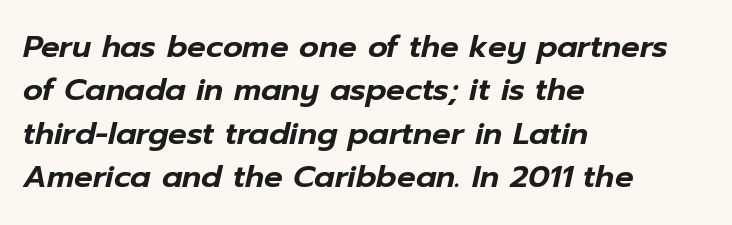
The image shows 31 px text type, italic (leaning right); set left-aligned, normal line spacing (1.4x), normal letter spacing, not underlined; low stroke contrast and a medium x-height.
